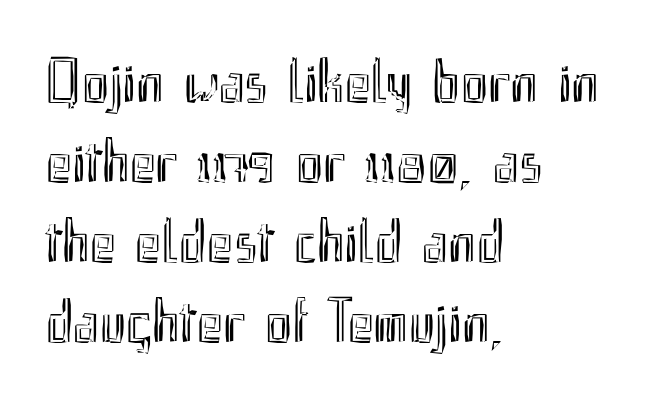
The image shows 63 px condensed type, upright; set left-aligned, normal line spacing (1.27x), normal letter spacing, not underlined; a small x-height.
